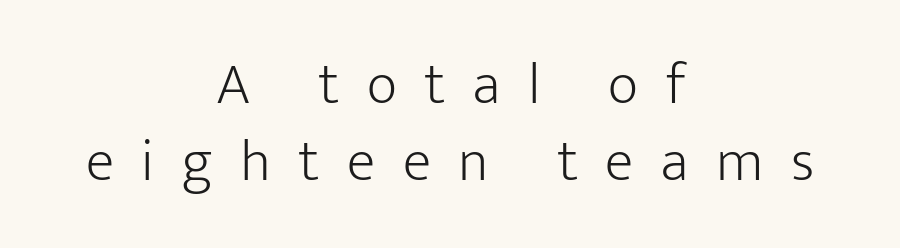
Just letters on the line, the space beneath them empty. The rendering positions every line midway between the sides. Honestly, the letter spacing is so wide it's the main thing you notice. Serif or sans? Sans — the stroke terminals are bare. These lines were composed using upright roman letters. Spacing verdict: proportional, widths tailored to each character.
